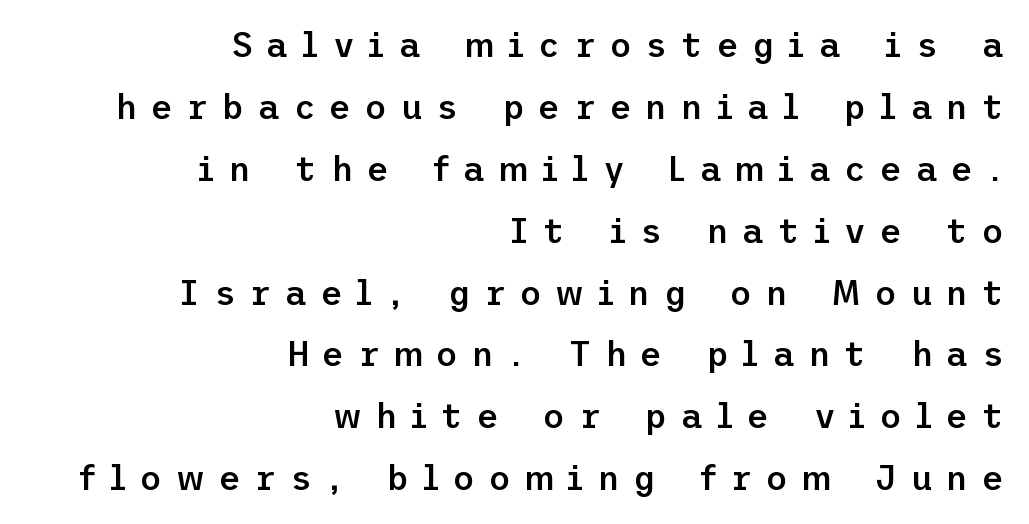
Q: Is the text bold? A: Semi-bold.
Q: Is the text italic (slanted)? A: No, it is upright.
Q: Is the typeface a serif or a sans-serif typeface? A: Sans-serif.
Q: Is the text underlined? A: No.
Q: How is the paragraph aligned? A: Right-aligned.
Q: Is the spacing between letters normal or unusually wide? A: Unusually wide.
Q: Width (condensed, normal, or wide)? A: Normal.
Q: Stroke contrast? A: Low.
Q: x-height? A: Medium.
